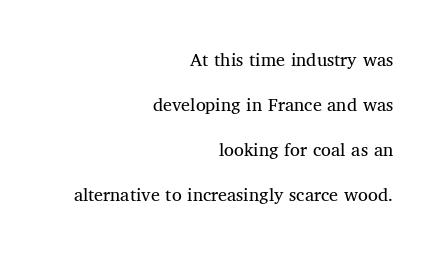
The weight tops out at a normal text grade. Each new line begins a long way beneath the previous one. The horizontal fit of the characters is conventional and even. Vertical strokes here are truly vertical. The passage is arranged like a letterhead date or caption credit — flush right.
